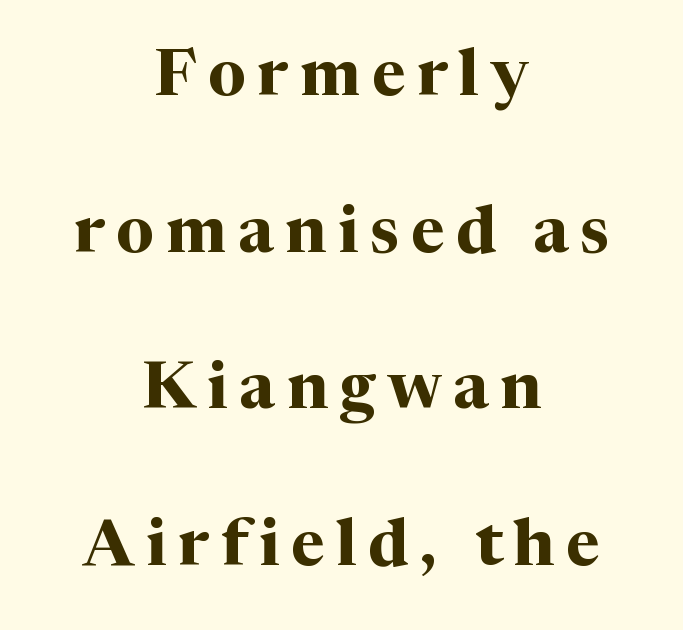
{"serif": "yes", "italic": "no", "bold": "yes", "weight": "bold", "width": "normal", "stroke_contrast": "medium", "x_height": "medium", "monospaced": "no", "underline": "no", "align": "center", "line_spacing": "loose", "line_spacing_ratio": 2.41, "glyph_px": 65}
